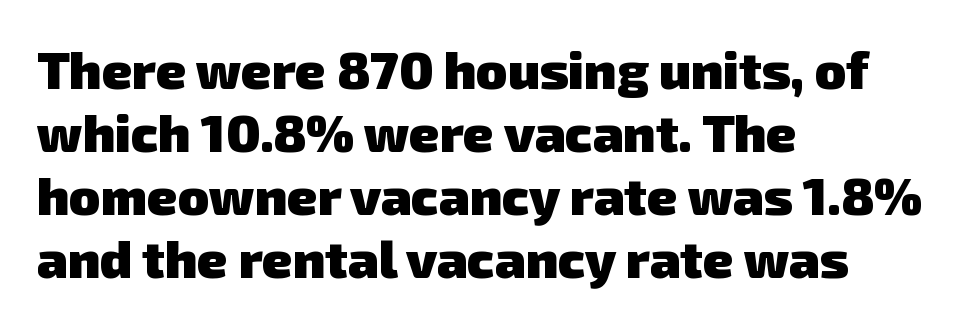
Q: Is the text bold? A: Yes.
Q: Is the typeface a serif or a sans-serif typeface? A: Sans-serif.
Q: Is the text underlined? A: No.
Q: How is the paragraph aligned? A: Left-aligned.
Q: Is the spacing between letters normal or unusually wide? A: Normal.
Q: Width (condensed, normal, or wide)? A: Normal.
Q: Stroke contrast? A: Low.
Q: x-height? A: Medium.
Q: Monospaced? A: No.
